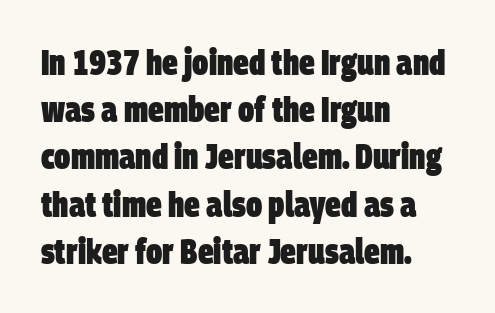
The image shows 35 px heavy, condensed sans-serif type; set left-aligned, normal line spacing (1.35x), normal letter spacing, not underlined; low stroke contrast and a large x-height.
